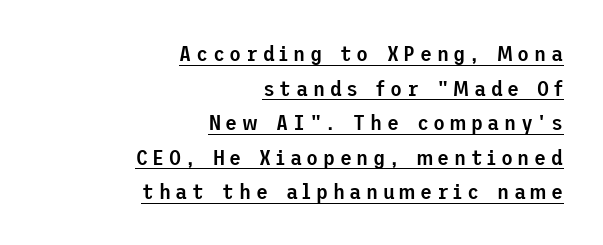
The image shows 22 px text type, upright; set right-aligned, normal line spacing (1.57x), unusually wide letter spacing (+0.21 em), underlined.
